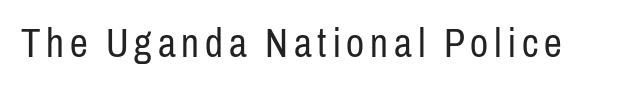
Q: Is the text bold? A: No.
Q: Is the text italic (slanted)? A: No, it is upright.
Q: Is the typeface a serif or a sans-serif typeface? A: Sans-serif.
Q: Is the text underlined? A: No.
Q: Width (condensed, normal, or wide)? A: Condensed.
Q: Stroke contrast? A: Low.
Q: x-height? A: Medium.
Q: Monospaced? A: No.
